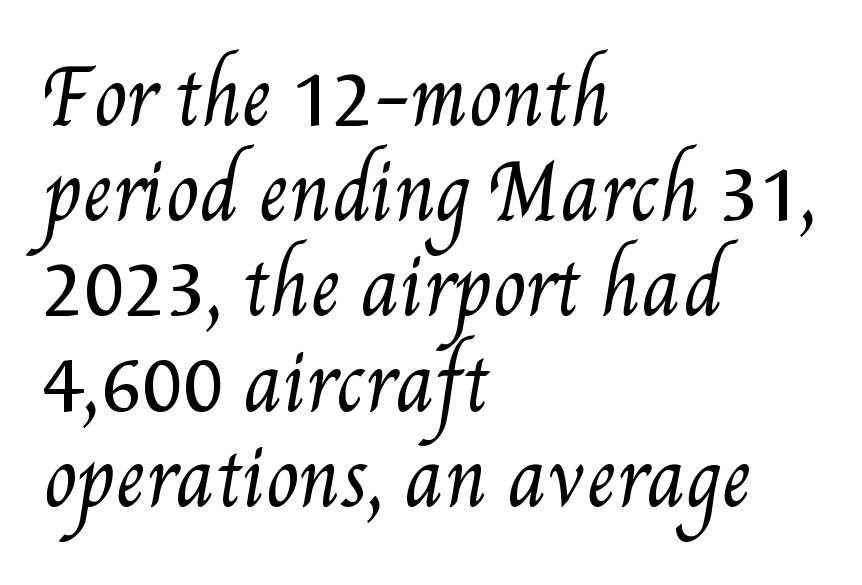
Does the leading feel generous? No, just average. Every row of glyphs begins at an identical x-position on the left. Each row of text sits above clean, open space. The weight would be labelled regular, book, light, or lighter still.
